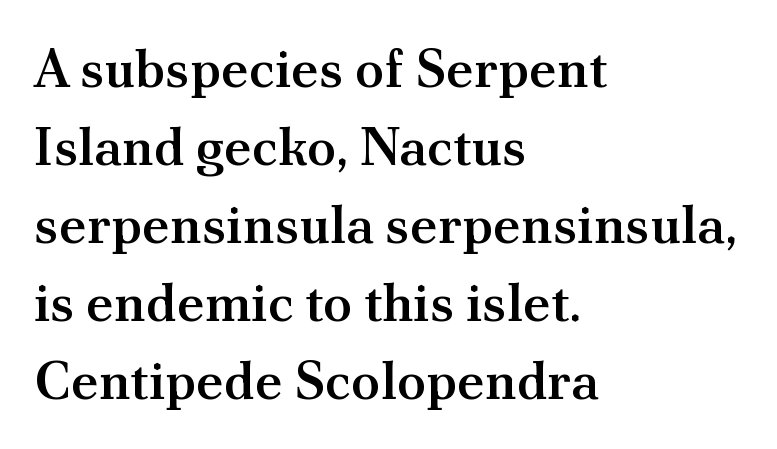
Characters follow at the spacing the type designer built in. Any mark beneath the type? The region is blank. Looks like regular typesetting: each glyph gets only the width it needs. Vertically, the passage feels balanced, rows spaced as you'd expect.
